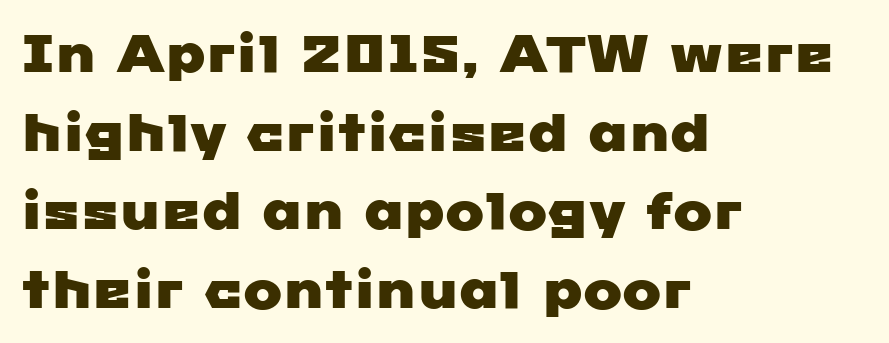
Compared with a centered layout, this one pins lines to the left instead. Bare-footed words on every line. Is this a fixed-width face? No — the glyphs have proportional, varying widths. This sample uses plain, unmodified letter spacing. The designer left line spacing at the default.
